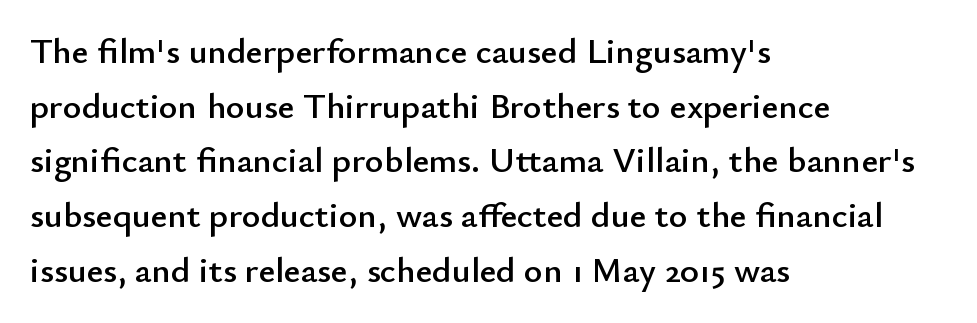
Designer's note — italics off, roman on. Classification — sans serif. What's the leading like? Ordinary, nothing unusual. Tracking value appears to be zero — textbook default spacing. Teacher's note: observe the even left margin — that is flush-left alignment. Letters rest on an invisible, unmarked baseline.
